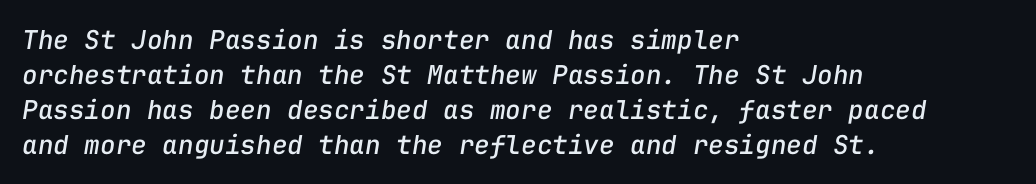
The letters are slanted; this is an italic face. Interline gaps are of average width in this sample. Inter-character spacing is left at the font's built-in metrics. Has an underline been added? It has not.
